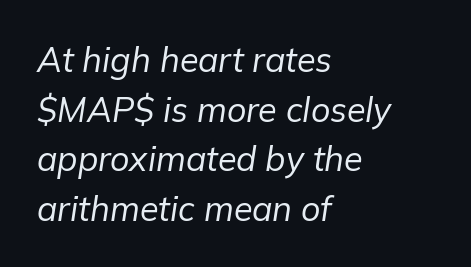
Q: Is the text bold? A: No.
Q: Is the text italic (slanted)? A: Yes, it leans right by about 9 degrees.
Q: Is the text underlined? A: No.
Q: How is the paragraph aligned? A: Left-aligned.
Q: Is the spacing between letters normal or unusually wide? A: Normal.
Q: Is the spacing between lines tight, normal or loose? A: Normal.
Q: Width (condensed, normal, or wide)? A: Normal.
Q: Stroke contrast? A: Low.
Q: x-height? A: Medium.
Q: Monospaced? A: No.
